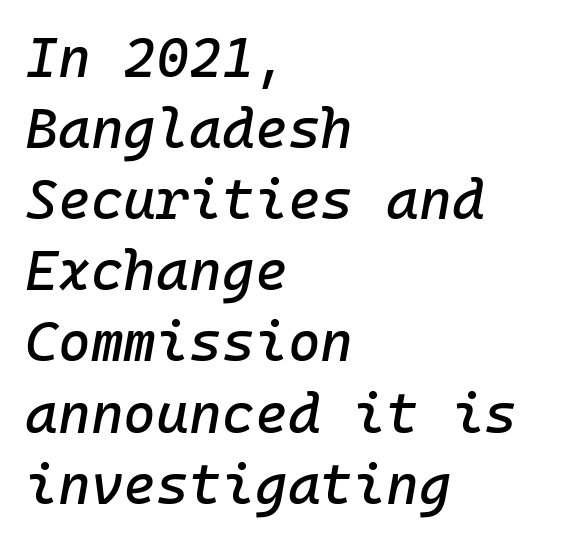
These lines sit exactly where default settings would place them. Note the uniform advance width — an 'i' takes as much space as an 'm'. Yep, that's italic — everything's leaning. Underlining? Definitely not there. These lines stack with their left ends in a neat column. Observe the ordinary spacing: letters are neighbours, not strangers.
